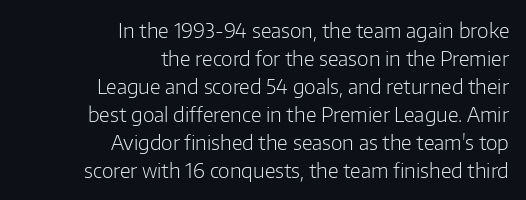
Q: Is the text bold? A: No.
Q: Is the text italic (slanted)? A: No, it is upright.
Q: Is the text underlined? A: No.
Q: How is the paragraph aligned? A: Right-aligned.
Q: Is the spacing between letters normal or unusually wide? A: Normal.
Q: Is the spacing between lines tight, normal or loose? A: Normal.
